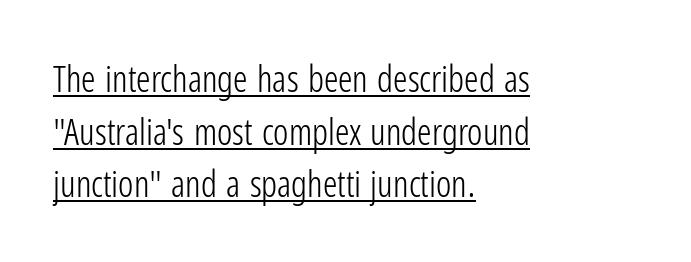
This sample uses an upright cut, with every glyph sitting square on the baseline. The horizontal fit of the characters is conventional and even. If you drew a ruler down the left edge, every line would touch it. You could not count columns in this text — the font is proportionally spaced. I'd call this a sans setting — the letters go barefoot. The lines sit at an ordinary, default distance from one another.
